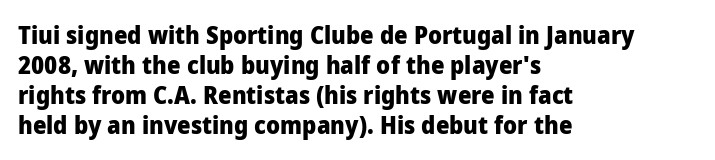
The characters look thick and weighty, a clear bold. Rows of type keep a routine distance in the vertical direction. Each word holds together tightly as a unit, with standard inter-letter gaps. Does the copy run flush right? No — it runs flush left. Beneath every word, the page is bare.
